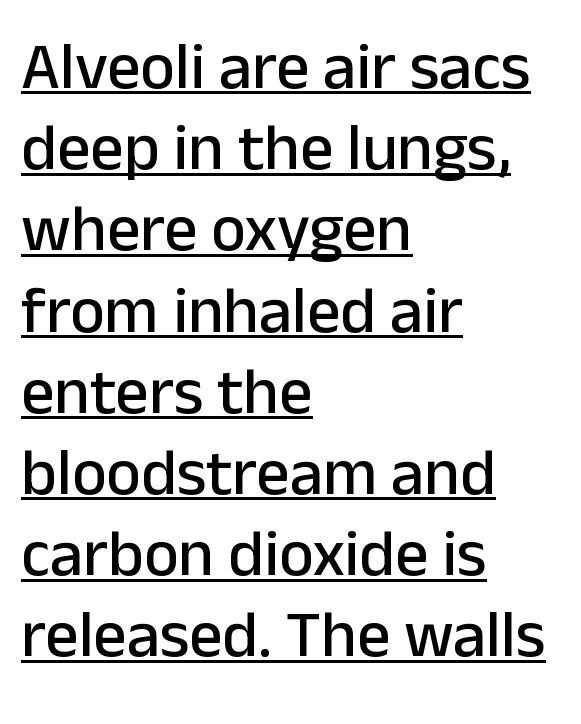
Q: Is the text italic (slanted)? A: No, it is upright.
Q: Is the typeface a serif or a sans-serif typeface? A: Sans-serif.
Q: Is the text underlined? A: Yes.
Q: How is the paragraph aligned? A: Left-aligned.
Q: Is the spacing between letters normal or unusually wide? A: Normal.
Q: Width (condensed, normal, or wide)? A: Normal.
Q: Stroke contrast? A: Low.
Q: x-height? A: Medium.
Q: Monospaced? A: No.
